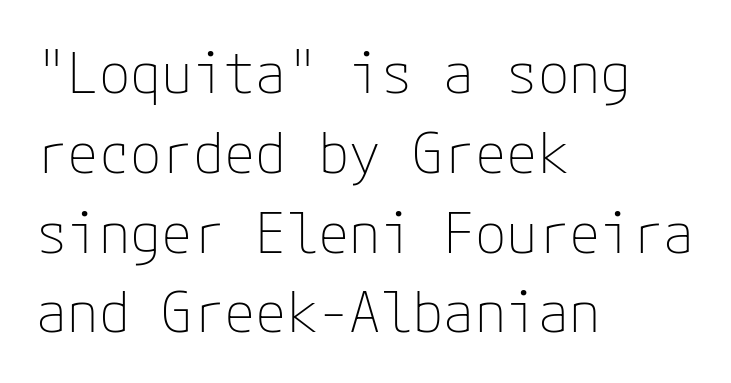
Q: Is the text bold? A: No.
Q: Is the text italic (slanted)? A: No, it is upright.
Q: Is the typeface a serif or a sans-serif typeface? A: Sans-serif.
Q: Is the text underlined? A: No.
Q: How is the paragraph aligned? A: Left-aligned.
Q: Is the spacing between letters normal or unusually wide? A: Normal.
Q: Is the spacing between lines tight, normal or loose? A: Normal.
Q: Width (condensed, normal, or wide)? A: Normal.
Q: Stroke contrast? A: Low.
Q: x-height? A: Medium.
